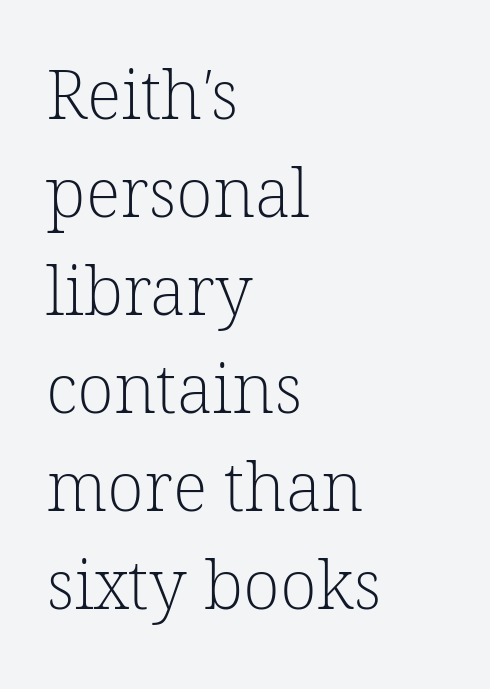
Note the varied advance widths — an 'i' is clearly narrower than an 'm'. Normally led — the rows are evenly, conventionally spaced. Words appear dense and cohesive because spacing is normal. No chunkiness to these letters — they're not bold. Visually the block forms a straight wall on the left and a jagged coastline on the right.
